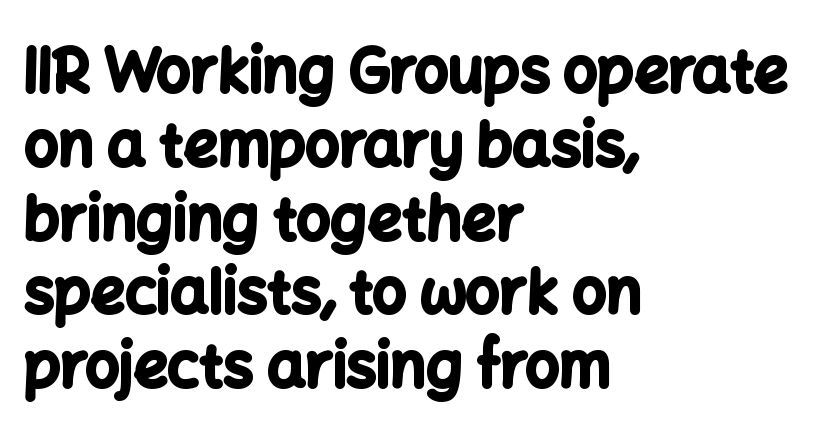
The image shows 60 px bold sans-serif type, upright; set left-aligned, line spacing 1.23x, normal letter spacing, not underlined; low stroke contrast and a medium x-height.
